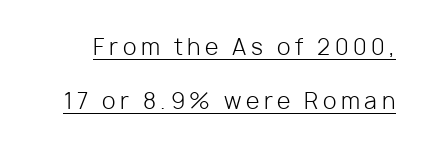
The image shows 22 px text type, upright; set loose line spacing (2.45x), unusually wide letter spacing (+0.21 em), underlined.
